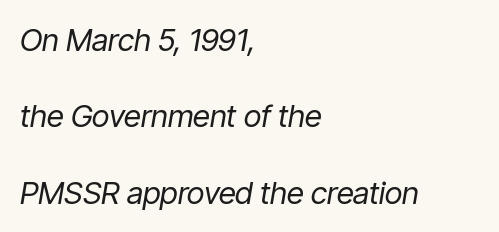
Q: Is the text bold? A: No.
Q: Is the text italic (slanted)? A: Yes, it leans right by about 9 degrees.
Q: Is the text underlined? A: No.
Q: How is the paragraph aligned? A: Left-aligned.
Q: Is the spacing between letters normal or unusually wide? A: Normal.
Q: Is the spacing between lines tight, normal or loose? A: Loose.
Q: Width (condensed, normal, or wide)? A: Condensed.
Q: Stroke contrast? A: Low.
Q: x-height? A: Medium.
Q: Monospaced? A: No.
